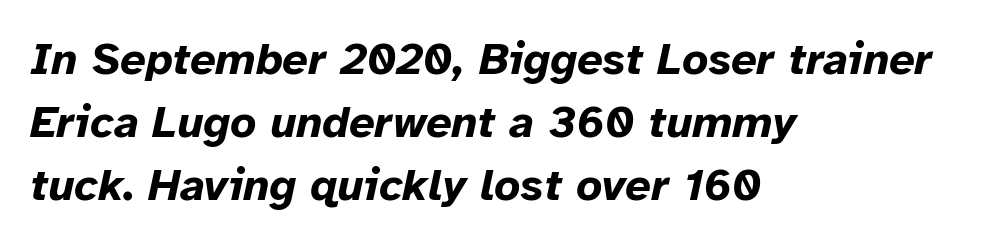
The image shows 45 px bold type, italic (leaning right); set left-aligned, normal line spacing (1.4x), normal letter spacing, not underlined; low stroke contrast and a medium x-height.
